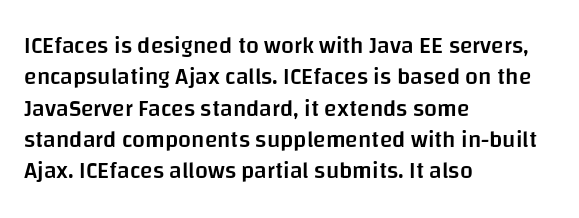
Q: Is the text bold? A: Semi-bold.
Q: Is the text italic (slanted)? A: No, it is upright.
Q: Is the text underlined? A: No.
Q: How is the paragraph aligned? A: Left-aligned.
Q: Is the spacing between letters normal or unusually wide? A: Normal.
Q: Is the spacing between lines tight, normal or loose? A: Normal.
